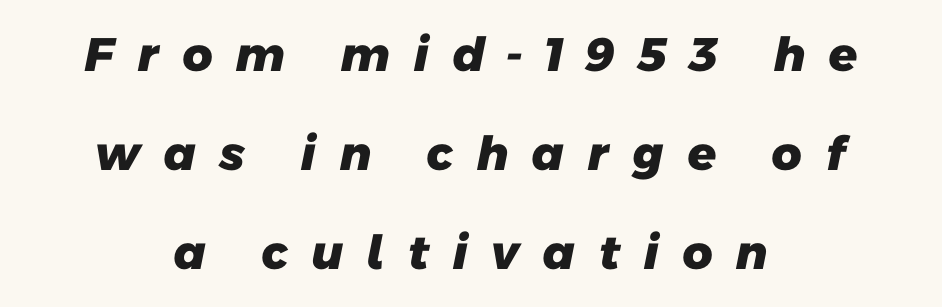
The image shows 47 px heavy sans-serif type; set centered, loose line spacing (2.11x), unusually wide letter spacing (+0.46 em), not underlined; low stroke contrast and a medium x-height.
